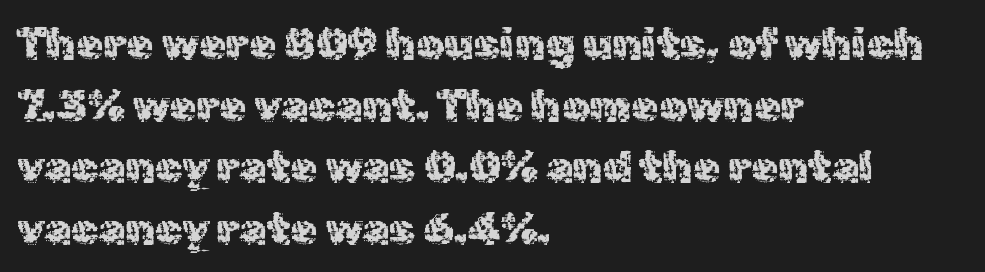
{"serif": "no", "italic": "no", "bold": "no", "weight": "regular", "width": "normal", "x_height": "medium", "monospaced": "no", "underline": "no", "align": "left", "line_spacing": "normal", "line_spacing_ratio": 1.4, "letter_spacing": "normal", "letter_spacing_em": 0.0, "glyph_px": 44}
